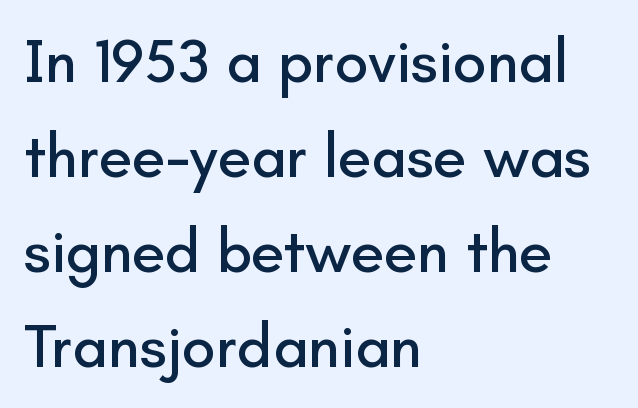
Q: Is the text italic (slanted)? A: No, it is upright.
Q: Is the typeface a serif or a sans-serif typeface? A: Sans-serif.
Q: Is the text underlined? A: No.
Q: How is the paragraph aligned? A: Left-aligned.
Q: Is the spacing between letters normal or unusually wide? A: Normal.
Q: Is the spacing between lines tight, normal or loose? A: Normal.
Q: Width (condensed, normal, or wide)? A: Normal.
Q: Stroke contrast? A: Low.
Q: x-height? A: Small.
Q: Monospaced? A: No.
